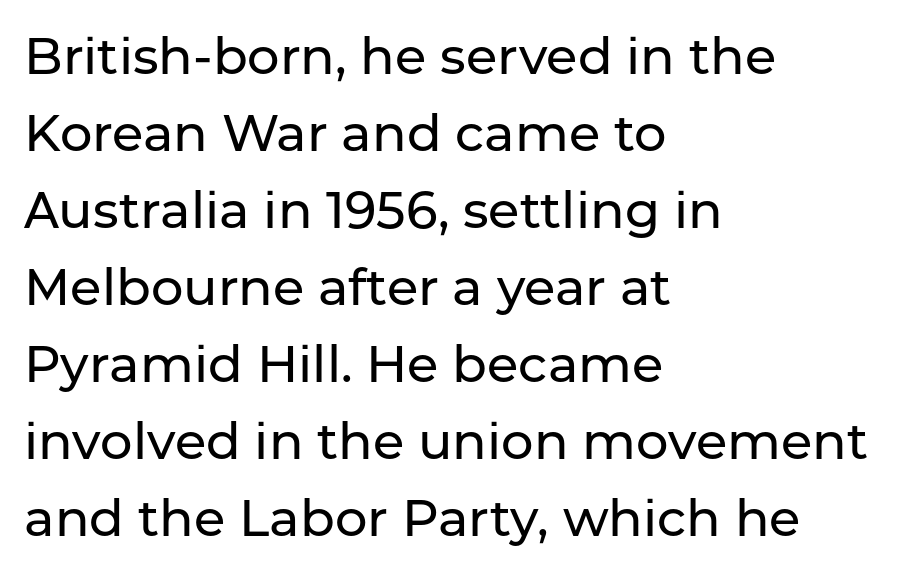
Q: Is the text italic (slanted)? A: No, it is upright.
Q: Is the typeface a serif or a sans-serif typeface? A: Sans-serif.
Q: Is the text underlined? A: No.
Q: How is the paragraph aligned? A: Left-aligned.
Q: Is the spacing between letters normal or unusually wide? A: Normal.
Q: Is the spacing between lines tight, normal or loose? A: Normal.
Q: Width (condensed, normal, or wide)? A: Normal.
Q: Stroke contrast? A: Low.
Q: x-height? A: Medium.
Q: Monospaced? A: No.
